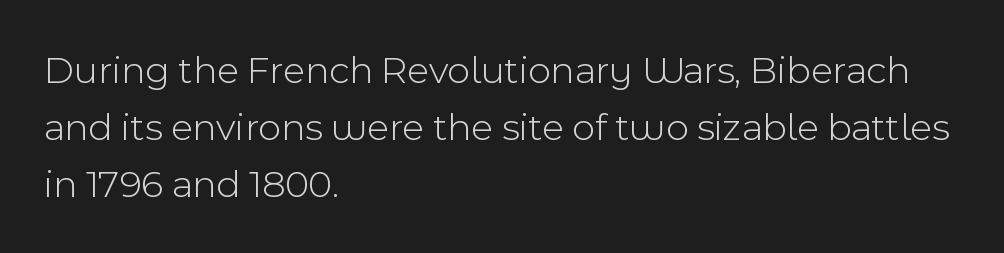
A classic flush-left, rag-right setting is used for this passage. The line texture is even and compact thanks to regular tracking. What kind of face is this? One without serifs — a sans. The axis of the letterforms is exactly vertical. Is this a fixed-width face? No — the glyphs have proportional, varying widths.
